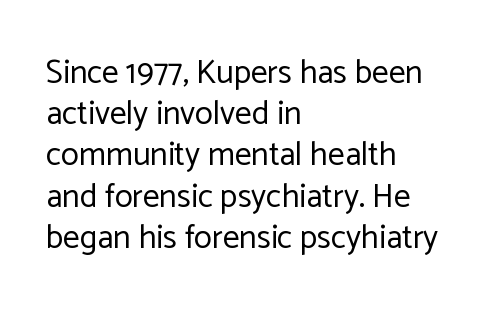
Q: Is the text bold? A: No.
Q: Is the text italic (slanted)? A: No, it is upright.
Q: Is the typeface a serif or a sans-serif typeface? A: Sans-serif.
Q: Is the text underlined? A: No.
Q: How is the paragraph aligned? A: Left-aligned.
Q: Is the spacing between letters normal or unusually wide? A: Normal.
Q: Is the spacing between lines tight, normal or loose? A: Normal.
Q: Width (condensed, normal, or wide)? A: Normal.
Q: Stroke contrast? A: Low.
Q: x-height? A: Medium.
Q: Monospaced? A: No.
